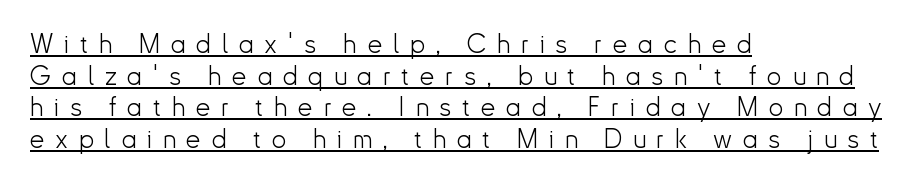
Every stem runs plumb, perpendicular to the baseline. The sample's only ornament is a line tracing under the words. The typesetting does not lean heavy: it is not bold. Caption: expanded tracking, letters set apart.
